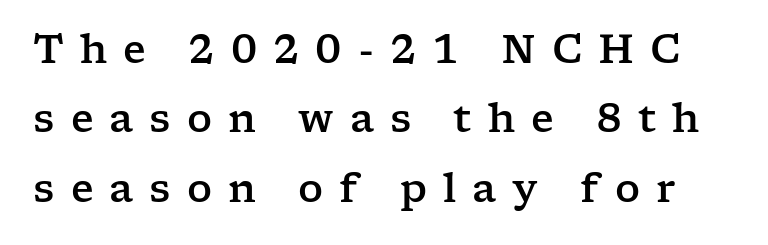
{"serif": "yes", "italic": "no", "width": "wide", "stroke_contrast": "low", "x_height": "medium", "monospaced": "no", "underline": "no", "line_spacing_ratio": 1.78, "letter_spacing": "wide", "letter_spacing_em": 0.41, "glyph_px": 39}
